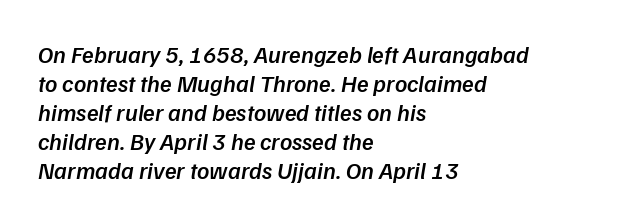
Here the glyphs are tracked normally, forming tight word shapes. A semibold gives these letters moderate extra thickness, short of bold. The paragraph shown leans on its left margin. A clean baseline with only descenders dipping below it.
